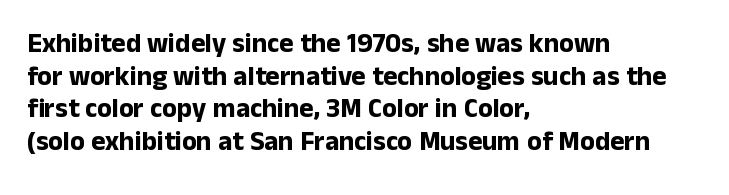
{"italic": "no", "bold": "yes", "underline": "no", "align": "left", "line_spacing_ratio": 1.21, "letter_spacing": "normal", "letter_spacing_em": 0.0, "glyph_px": 27}
